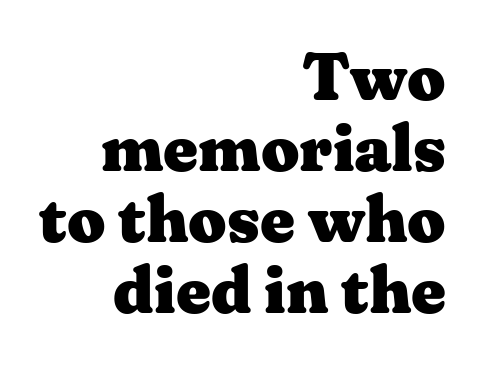
Regarding leading, the lines here are crowded together. Summary of weight: heavy, a full bold. The face used here is rendered with its standard letterfit. To sum up the face: it has serifs. Each line ends at the same right margin while the left side varies. The passage shown is typed in a proportional face where columns would drift.
